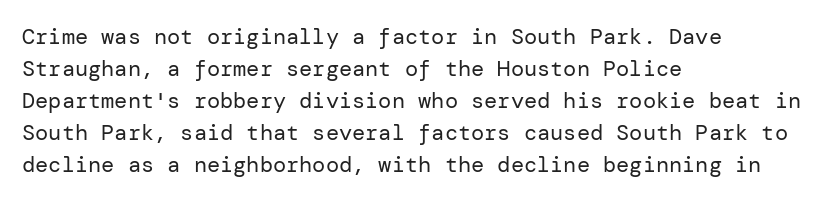
Q: Is the text bold? A: No.
Q: Is the text italic (slanted)? A: No, it is upright.
Q: Is the text underlined? A: No.
Q: How is the paragraph aligned? A: Left-aligned.
Q: Is the spacing between letters normal or unusually wide? A: Normal.
Q: Is the spacing between lines tight, normal or loose? A: Normal.
